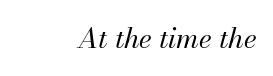
The image shows 28 px regular-weight type, italic (leaning right); set right-aligned, normal letter spacing, not underlined; medium stroke contrast and a small x-height.
